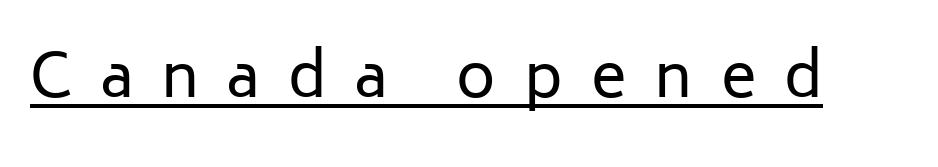
{"serif": "no", "italic": "no", "bold": "no", "weight": "regular", "width": "normal", "stroke_contrast": "low", "x_height": "medium", "monospaced": "no", "underline": "yes", "letter_spacing": "wide", "letter_spacing_em": 0.47, "glyph_px": 60}
